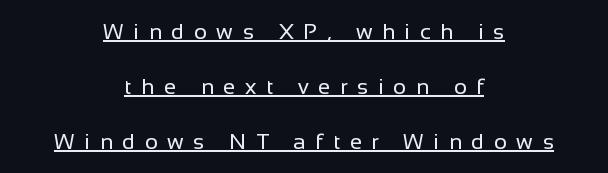
Q: Is the text bold? A: No.
Q: Is the text italic (slanted)? A: No, it is upright.
Q: Is the text underlined? A: Yes.
Q: How is the paragraph aligned? A: Centered.
Q: Is the spacing between letters normal or unusually wide? A: Unusually wide.
Q: Is the spacing between lines tight, normal or loose? A: Loose.
